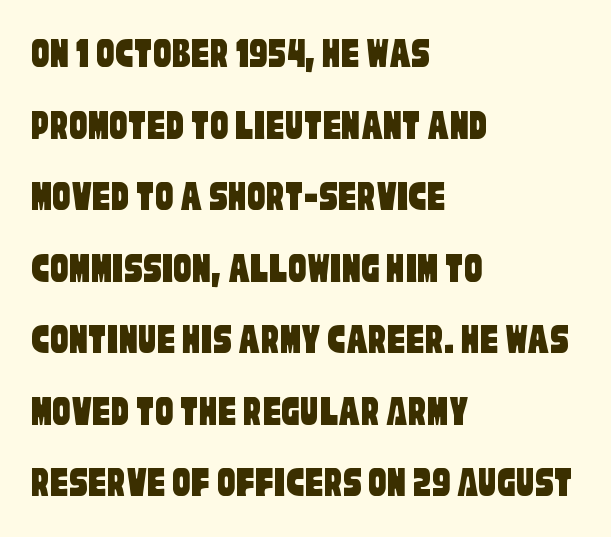
These lines are rendered in a variable-pitch font. Letter spacing: default. Baseline-to-baseline distance is the conventional proportion of letter height. The typesetter chose a ragged-right arrangement here. Does the type have serifs? No, each stem ends abruptly. Words float on clear page, feet unadorned.
